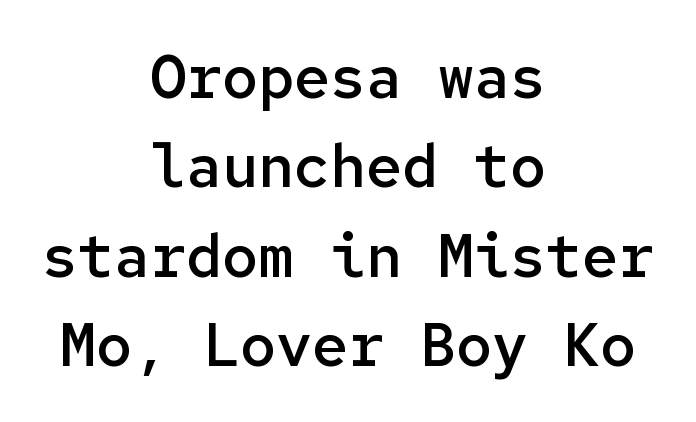
The image shows 60 px semibold sans-serif type, upright, monospaced; set centered, normal line spacing (1.49x), normal letter spacing, not underlined; low stroke contrast and a medium x-height.
